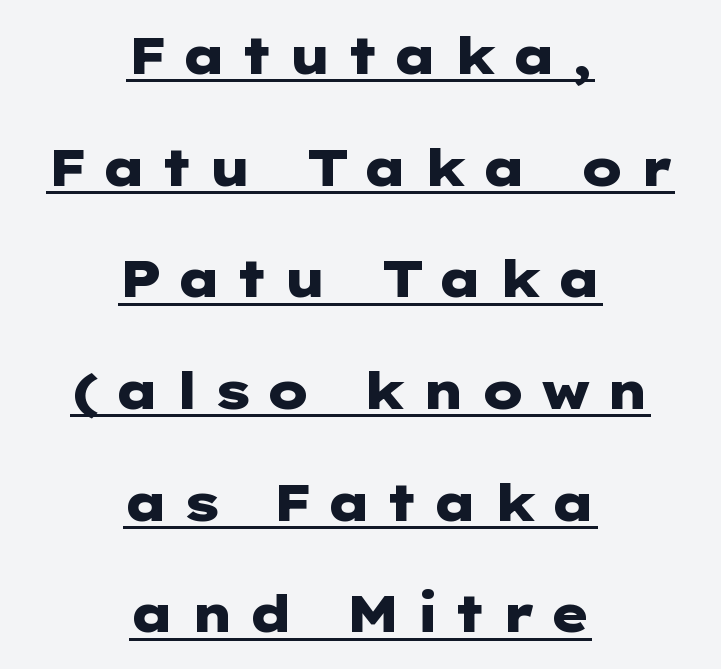
The gaps between neighbouring characters are conspicuously large. The lines in this sample share a center point and differ in where they start and stop. Beneath each row of characters lies a ruled line. Notice how thick the strokes are: this is what a full bold looks like.
